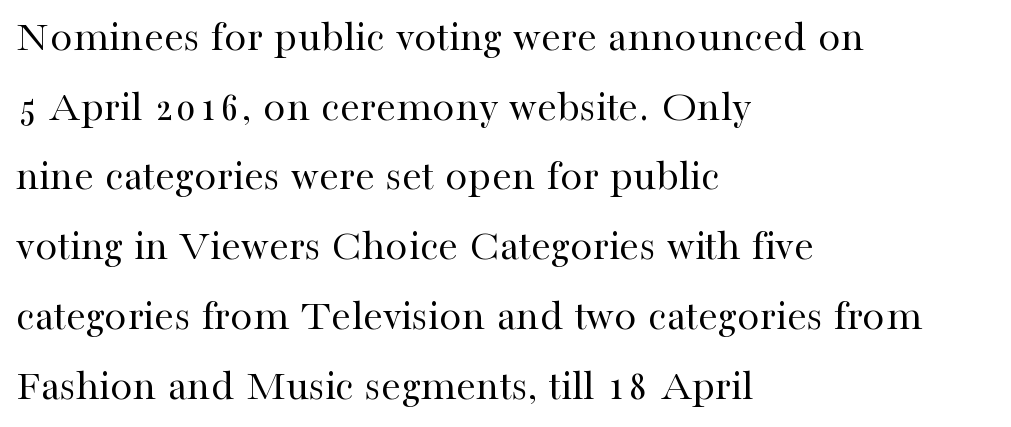
{"serif": "yes", "italic": "no", "bold": "no", "weight": "regular", "width": "normal", "stroke_contrast": "high", "x_height": "medium", "monospaced": "no", "underline": "no", "align": "left", "line_spacing": "normal", "line_spacing_ratio": 1.55, "letter_spacing": "normal", "letter_spacing_em": 0.0, "glyph_px": 45}
